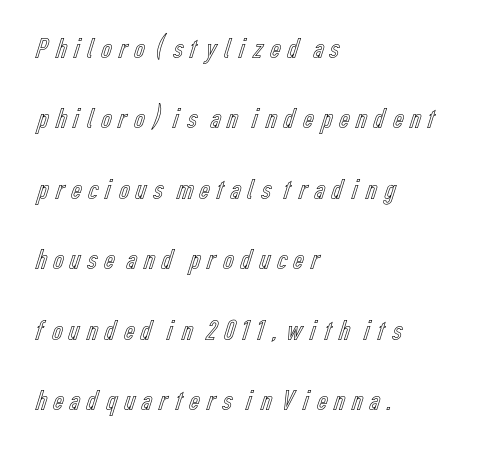
Horizontal bands of white between lines are thick stripes. Alignment: flush left. The rendering uses natural spacing where letterforms have individual widths. Type without underlining.
